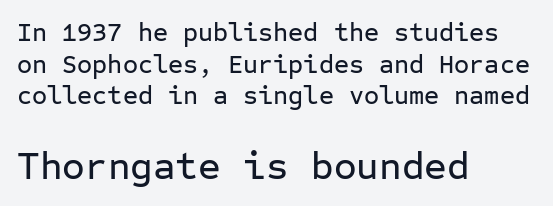
The image shows 39 px sans-serif type, upright, monospaced; set left-aligned, line spacing 1.22x, normal letter spacing, not underlined; the second (bottom) block is 1.5x larger; low stroke contrast and a medium x-height.
